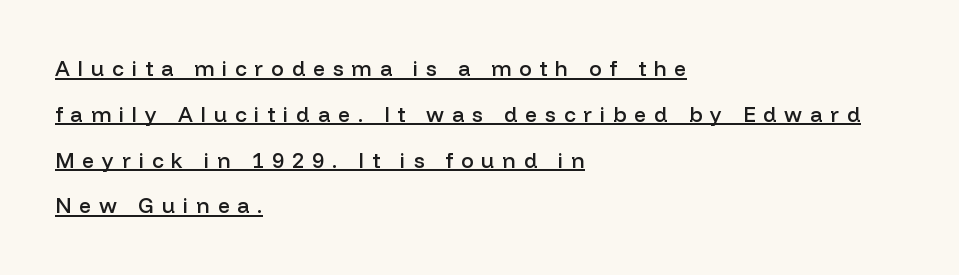
The image shows 21 px text type, upright; set left-aligned, loose line spacing (2.18x), unusually wide letter spacing (+0.38 em), underlined.
